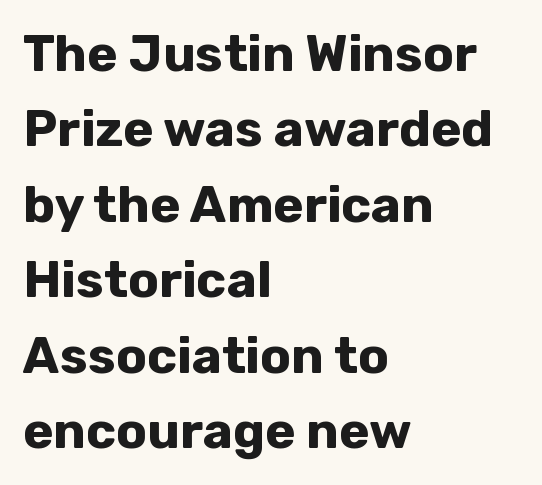
The image shows 51 px bold sans-serif type, upright; set left-aligned, normal line spacing (1.48x), normal letter spacing, not underlined; low stroke contrast and a medium x-height.
